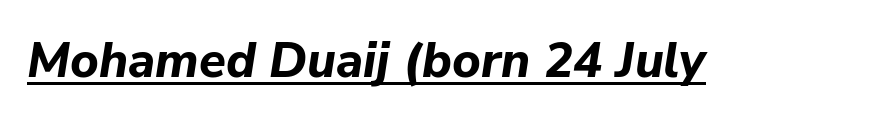
Do the characters align in a grid? No, the font is proportional. Like a heading marked for emphasis, these lines bear an underscore. What weight is shown? A full bold with thick strokes. The typography opts for an oblique posture over an upright one.
